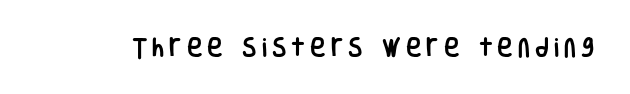
The image shows 21 px text type, upright; set unusually wide letter spacing (+0.24 em), not underlined.
